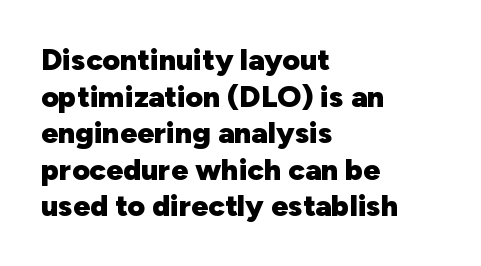
Q: Is the text bold? A: Yes.
Q: Is the text italic (slanted)? A: No, it is upright.
Q: Is the typeface a serif or a sans-serif typeface? A: Sans-serif.
Q: Is the text underlined? A: No.
Q: How is the paragraph aligned? A: Left-aligned.
Q: Is the spacing between letters normal or unusually wide? A: Normal.
Q: Width (condensed, normal, or wide)? A: Normal.
Q: Stroke contrast? A: Low.
Q: x-height? A: Medium.
Q: Monospaced? A: No.
